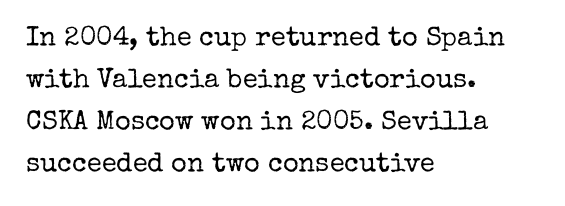
The image shows 27 px text type, upright; set left-aligned, normal line spacing (1.55x), normal letter spacing, not underlined.
